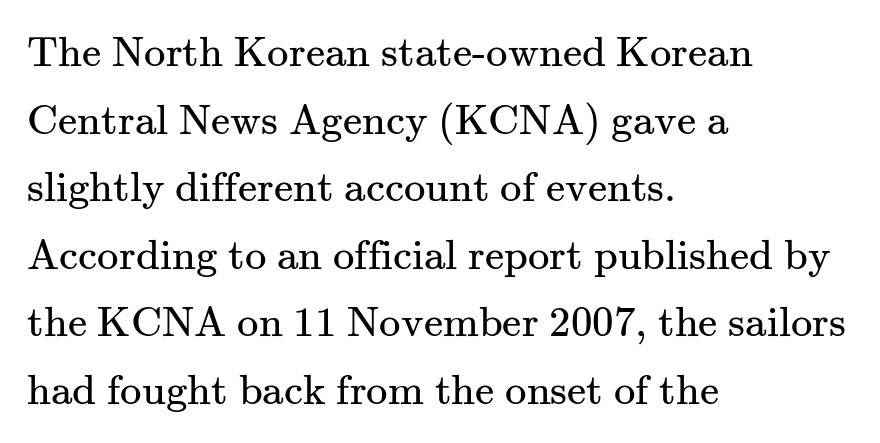
Proportional: the letters do not fall into vertical columns. The passage shown is typeset with a serif family. Whoever set this chose a conventional vertical rhythm. Default kerning and tracking; the words read as compact shapes. Every stem runs plumb, perpendicular to the baseline.
